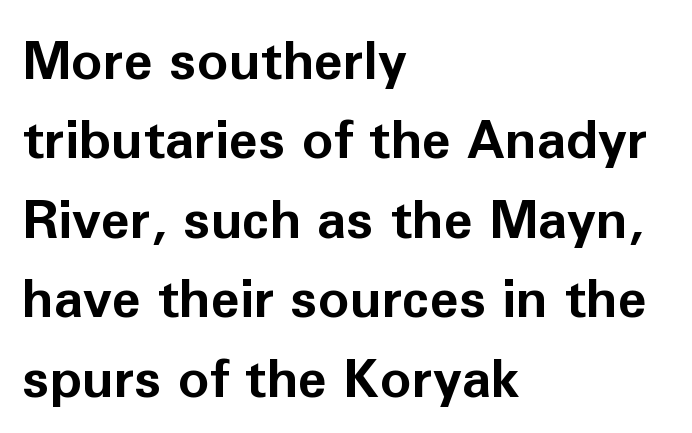
The image shows 53 px bold sans-serif type, upright; set left-aligned, normal line spacing (1.5x), normal letter spacing, not underlined; low stroke contrast and a medium x-height.
